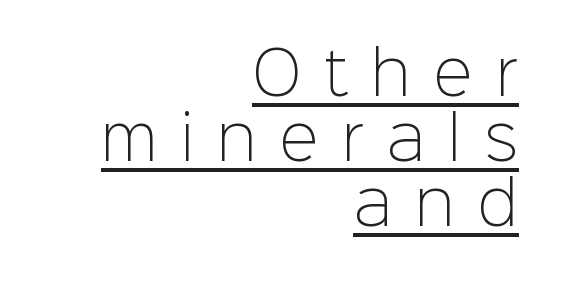
The image shows 59 px light sans-serif type, upright; set right-aligned, tight line spacing (1.1x), unusually wide letter spacing (+0.39 em), underlined; low stroke contrast and a medium x-height.
